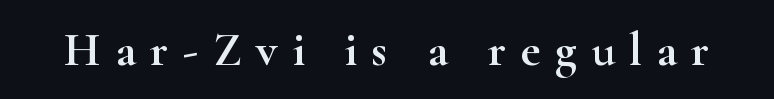
The image shows 48 px wide serif type, upright; set unusually wide letter spacing (+0.3 em), not underlined; high stroke contrast and a small x-height.
